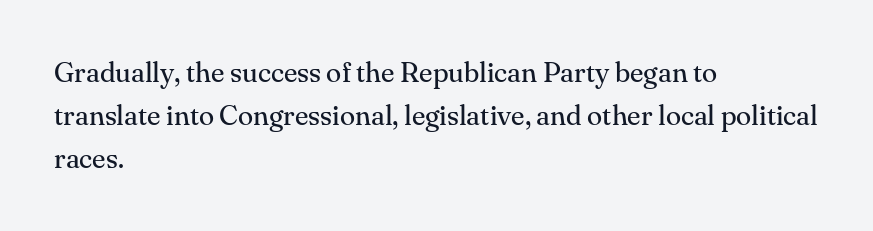
A serif font was chosen for this passage. Think of a printed novel: that variable character pitch is what you see here. Each word holds together tightly as a unit, with standard inter-letter gaps. All the whitespace from short lines collects on the right.
